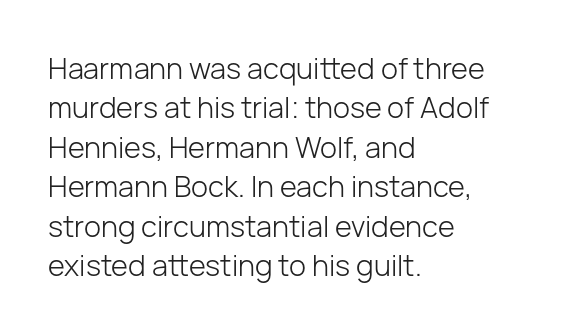
The image shows 29 px light sans-serif type, upright; set left-aligned, normal line spacing (1.36x), normal letter spacing, not underlined; low stroke contrast and a medium x-height.
